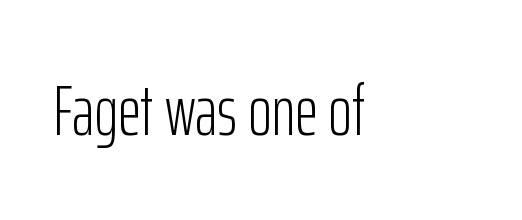
{"serif": "no", "italic": "no", "bold": "no", "weight": "light", "width": "condensed", "stroke_contrast": "low", "x_height": "medium", "monospaced": "no", "underline": "no", "letter_spacing": "normal", "letter_spacing_em": 0.0, "glyph_px": 72}
